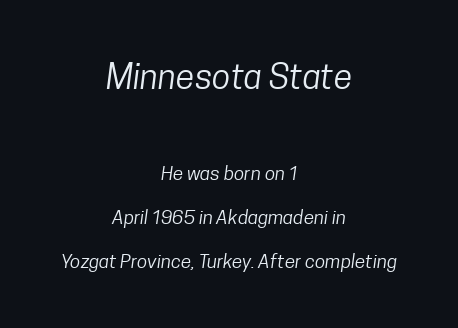
The image shows 34 px regular-weight, condensed sans-serif type; set centered, loose line spacing (2.31x), normal letter spacing, not underlined; the first (top) block is 1.79x larger; low stroke contrast and a medium x-height.
